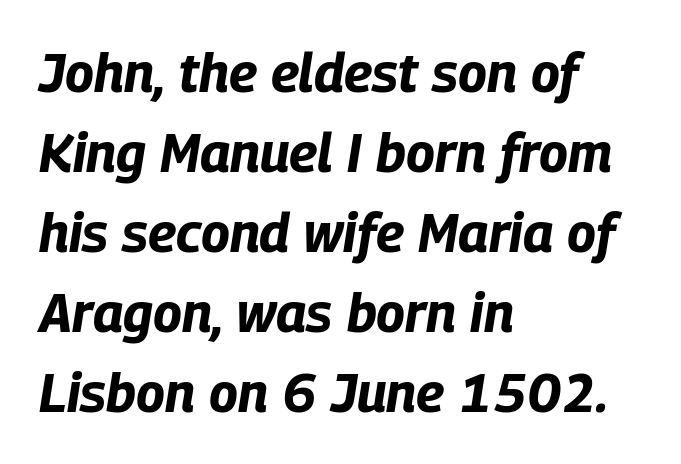
The image shows 54 px bold, condensed type, italic (leaning right); set left-aligned, normal line spacing (1.48x), normal letter spacing, not underlined; low stroke contrast and a large x-height.
